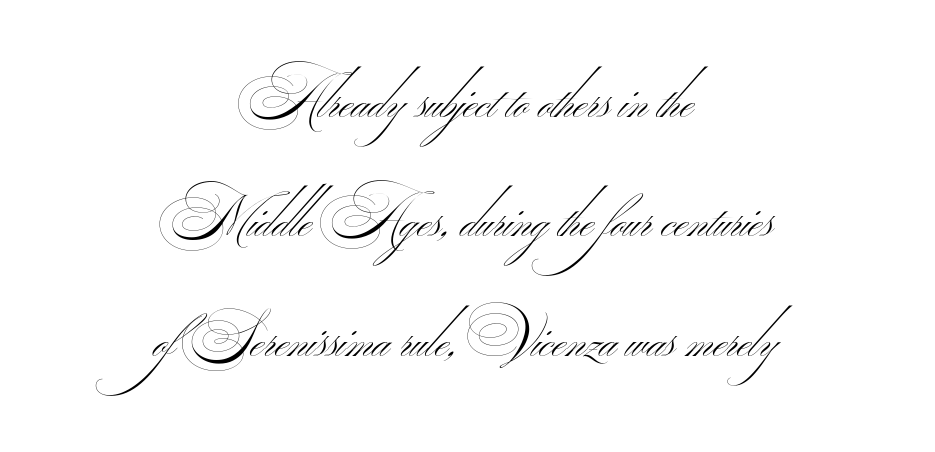
Q: Is the text bold? A: No.
Q: Is the typeface a serif or a sans-serif typeface? A: Sans-serif.
Q: Is the text underlined? A: No.
Q: How is the paragraph aligned? A: Centered.
Q: Is the spacing between letters normal or unusually wide? A: Normal.
Q: Is the spacing between lines tight, normal or loose? A: Loose.
Q: Width (condensed, normal, or wide)? A: Wide.
Q: Stroke contrast? A: Medium.
Q: Monospaced? A: No.
